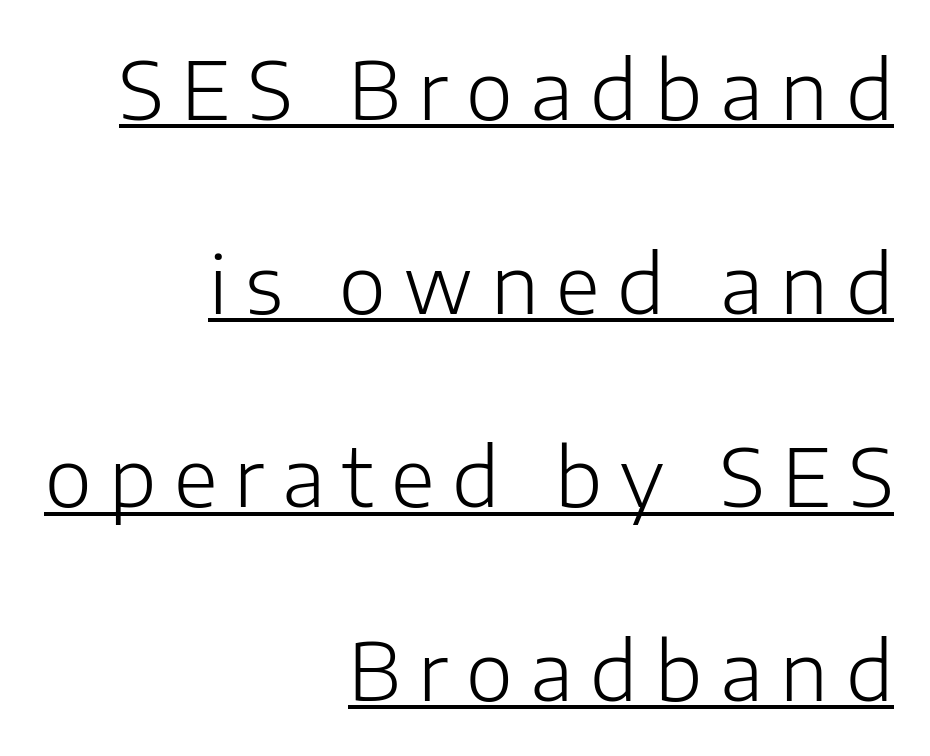
{"serif": "no", "italic": "no", "bold": "no", "weight": "light", "width": "normal", "stroke_contrast": "low", "x_height": "medium", "monospaced": "no", "underline": "yes", "align": "right", "line_spacing": "loose", "line_spacing_ratio": 2.42, "letter_spacing": "wide", "letter_spacing_em": 0.22, "glyph_px": 80}
